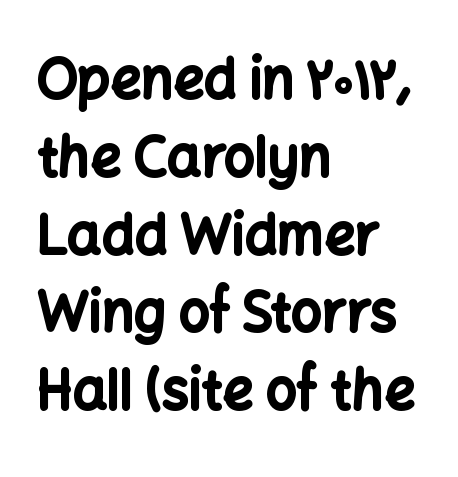
You could not count columns in this text — the font is proportionally spaced. Typeset ragged right — the left edge is the straight one. The lines sit at an ordinary, default distance from one another. You could call the tracking neutral — neither tight nor loose.
